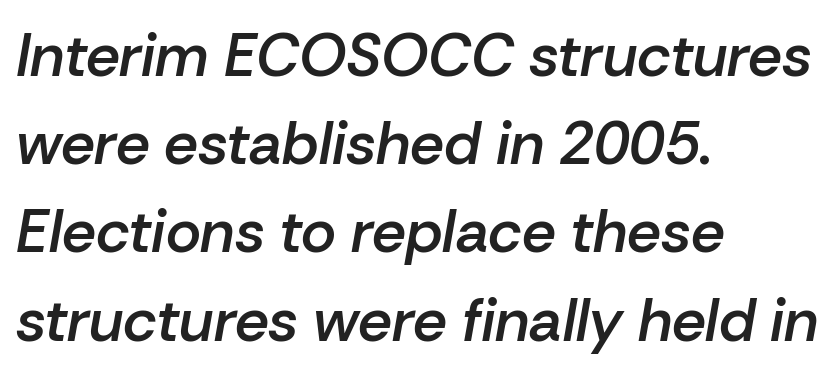
Q: Is the text bold? A: Semi-bold.
Q: Is the text italic (slanted)? A: Yes, it leans right by about 10 degrees.
Q: Is the text underlined? A: No.
Q: How is the paragraph aligned? A: Left-aligned.
Q: Is the spacing between letters normal or unusually wide? A: Normal.
Q: Is the spacing between lines tight, normal or loose? A: Normal.
Q: Width (condensed, normal, or wide)? A: Normal.
Q: Stroke contrast? A: Low.
Q: x-height? A: Medium.
Q: Monospaced? A: No.
